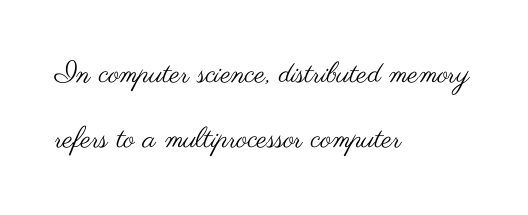
Q: Is the text bold? A: No.
Q: Is the text italic (slanted)? A: Yes.
Q: Is the typeface a serif or a sans-serif typeface? A: Sans-serif.
Q: Is the text underlined? A: No.
Q: How is the paragraph aligned? A: Left-aligned.
Q: Is the spacing between letters normal or unusually wide? A: Normal.
Q: Is the spacing between lines tight, normal or loose? A: Loose.
Q: Width (condensed, normal, or wide)? A: Wide.
Q: Stroke contrast? A: Medium.
Q: x-height? A: Small.
Q: Monospaced? A: No.
